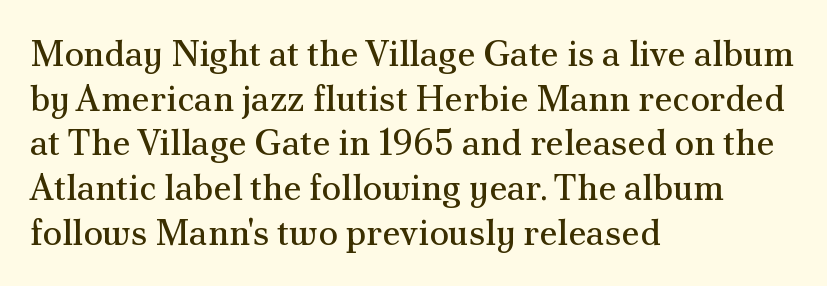
Q: Is the text bold? A: No.
Q: Is the text italic (slanted)? A: No, it is upright.
Q: Is the typeface a serif or a sans-serif typeface? A: Serif.
Q: Is the text underlined? A: No.
Q: How is the paragraph aligned? A: Left-aligned.
Q: Is the spacing between letters normal or unusually wide? A: Normal.
Q: Width (condensed, normal, or wide)? A: Normal.
Q: Stroke contrast? A: Medium.
Q: x-height? A: Small.
Q: Monospaced? A: No.
